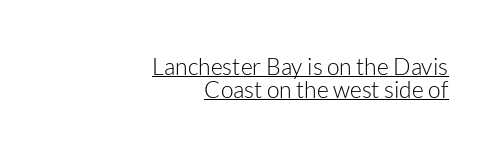
Q: Is the text bold? A: No.
Q: Is the text italic (slanted)? A: No, it is upright.
Q: Is the text underlined? A: Yes.
Q: How is the paragraph aligned? A: Right-aligned.
Q: Is the spacing between letters normal or unusually wide? A: Normal.
Q: Is the spacing between lines tight, normal or loose? A: Tight.
